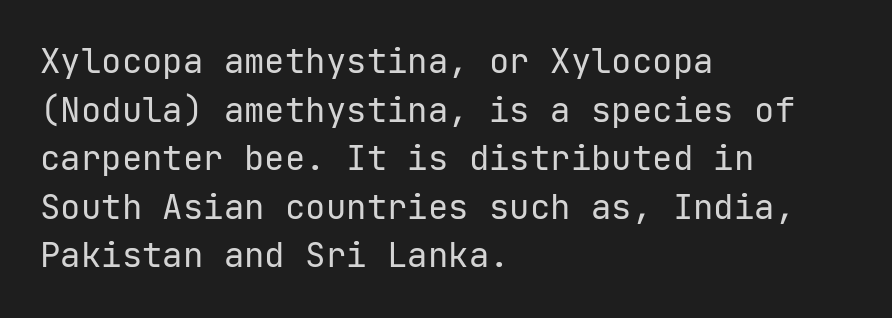
{"serif": "no", "italic": "no", "bold": "no", "weight": "regular", "width": "normal", "stroke_contrast": "low", "x_height": "medium", "monospaced": "yes", "underline": "no", "align": "left", "line_spacing": "normal", "line_spacing_ratio": 1.43, "letter_spacing": "normal", "letter_spacing_em": 0.0, "glyph_px": 34}
